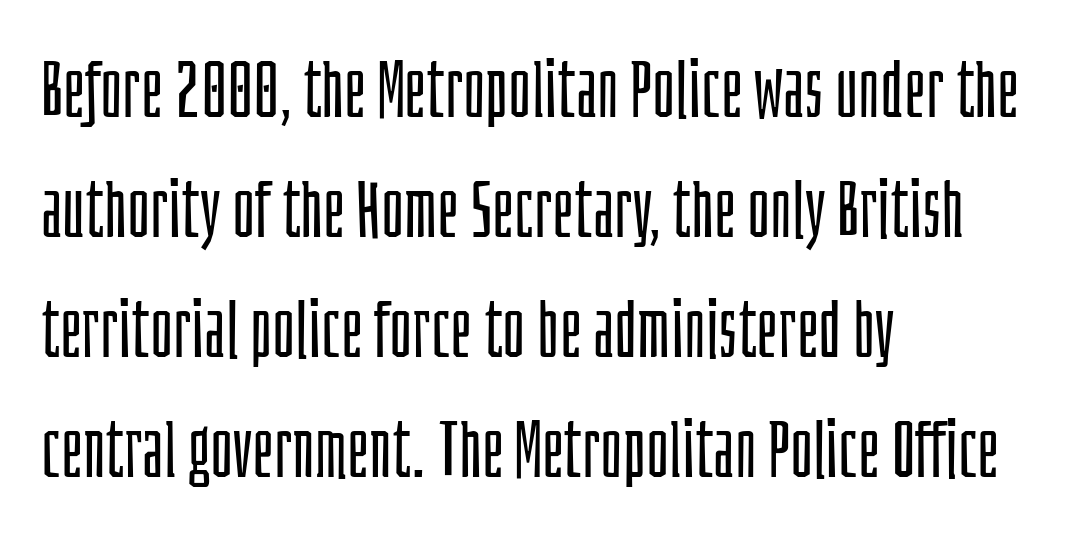
The image shows 78 px light, condensed sans-serif type, upright; set left-aligned, normal line spacing (1.54x), normal letter spacing, not underlined; low stroke contrast and a large x-height.
